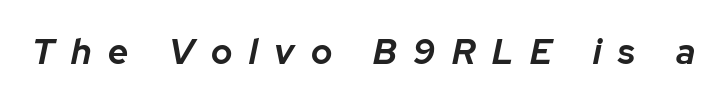
Q: Is the text bold? A: Yes.
Q: Is the text italic (slanted)? A: Yes, it leans right by about 12 degrees.
Q: Is the text underlined? A: No.
Q: Is the spacing between letters normal or unusually wide? A: Unusually wide.
Q: Width (condensed, normal, or wide)? A: Normal.
Q: Stroke contrast? A: Low.
Q: x-height? A: Medium.
Q: Monospaced? A: No.
